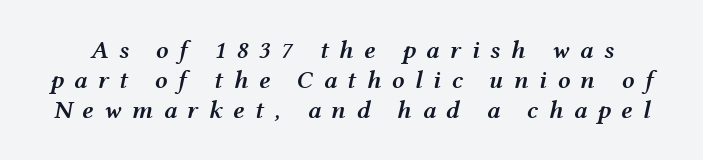
The space directly below the letters is spotless. Semibold letterforms, between regular and bold. The rendering inserts visible extra space after every character. The glyphs look as if they've been sheared to an angle.
